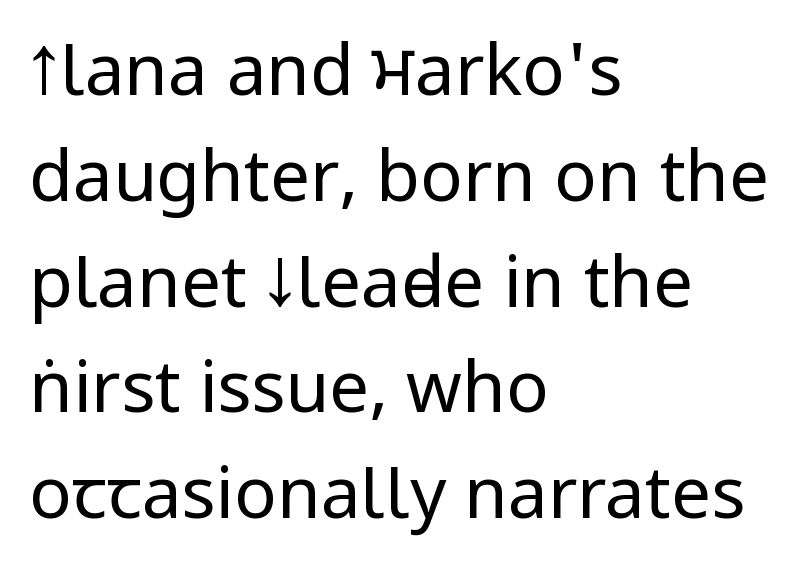
Q: Is the text bold? A: No.
Q: Is the text italic (slanted)? A: No, it is upright.
Q: Is the typeface a serif or a sans-serif typeface? A: Sans-serif.
Q: Is the text underlined? A: No.
Q: How is the paragraph aligned? A: Left-aligned.
Q: Is the spacing between letters normal or unusually wide? A: Normal.
Q: Is the spacing between lines tight, normal or loose? A: Normal.
Q: Width (condensed, normal, or wide)? A: Condensed.
Q: Stroke contrast? A: Low.
Q: x-height? A: Large.
Q: Monospaced? A: No.
